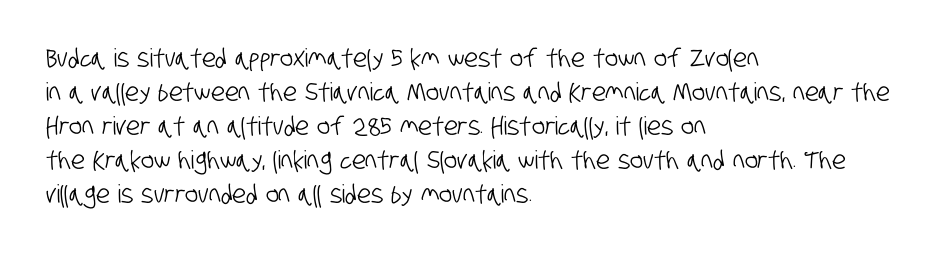
The paragraph shown leans on its left margin. Short note: letters normally spaced. Unmarked baselines from the first word to the last. Line spacing here is normal.
